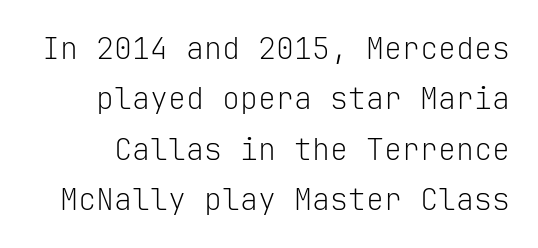
Stroke mass is kept to a normal reading level or below. The glyphs are unaccompanied by any horizontal stroke below them. Every character sits straight up, as roman type does. To sum up the face: it is a sans, with no serifs. The vertical gap from one line to the next is medium.
